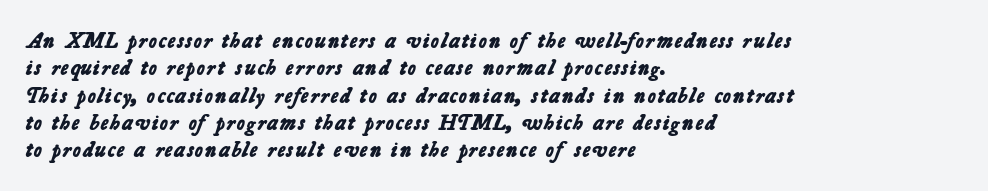
The image shows 22 px bold type; set left-aligned, line spacing 1.24x, normal letter spacing, not underlined.
